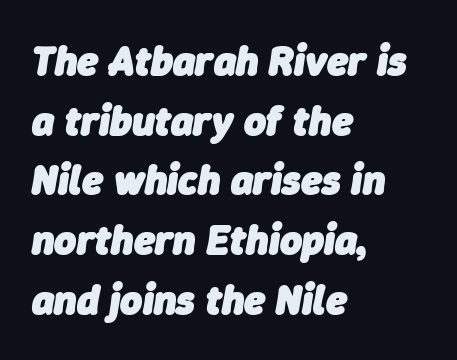
Q: Is the text bold? A: Yes.
Q: Is the text italic (slanted)? A: Yes, it leans right by about 9 degrees.
Q: Is the text underlined? A: No.
Q: How is the paragraph aligned? A: Left-aligned.
Q: Is the spacing between letters normal or unusually wide? A: Normal.
Q: Is the spacing between lines tight, normal or loose? A: Normal.
Q: Width (condensed, normal, or wide)? A: Normal.
Q: Stroke contrast? A: Low.
Q: x-height? A: Medium.
Q: Monospaced? A: No.
